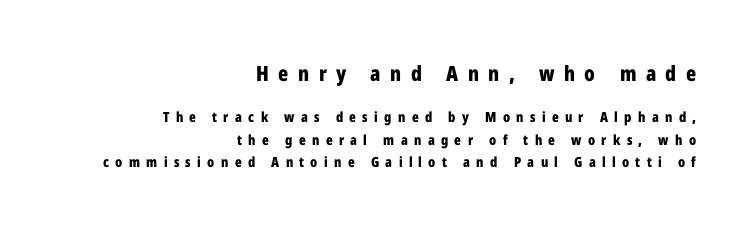
{"italic": "no", "bold": "yes", "underline": "no", "align": "right", "line_spacing": "normal", "line_spacing_ratio": 1.6, "letter_spacing": "wide", "letter_spacing_em": 0.45, "larger_block": "first", "size_ratio": 1.5, "glyph_px": 21}
